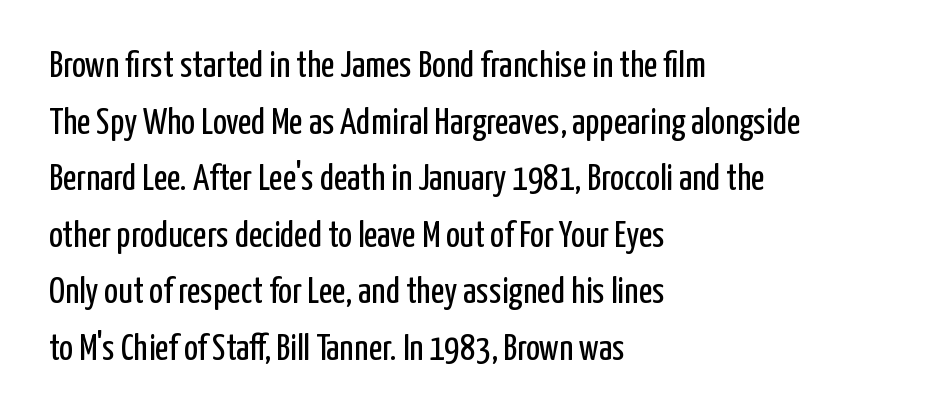
{"serif": "no", "italic": "no", "bold": "no", "weight": "regular", "width": "condensed", "stroke_contrast": "low", "x_height": "medium", "monospaced": "no", "underline": "no", "align": "left", "line_spacing": "normal", "line_spacing_ratio": 1.53, "letter_spacing": "normal", "letter_spacing_em": 0.0, "glyph_px": 37}
